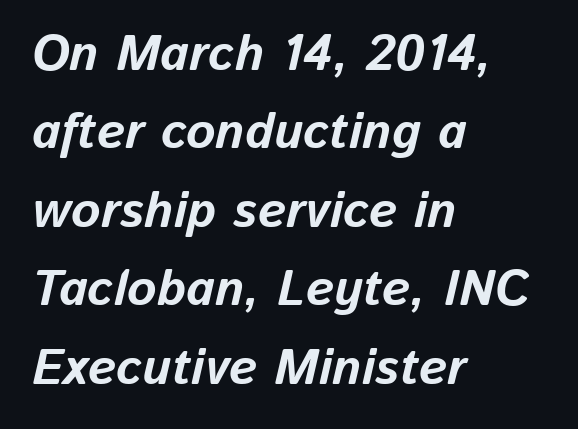
{"italic": "yes", "lean": "right", "slant_degrees": 13, "bold": "yes", "weight": "bold", "width": "normal", "stroke_contrast": "low", "x_height": "medium", "monospaced": "no", "underline": "no", "align": "left", "line_spacing": "normal", "line_spacing_ratio": 1.57, "letter_spacing": "normal", "letter_spacing_em": 0.0, "glyph_px": 50}
